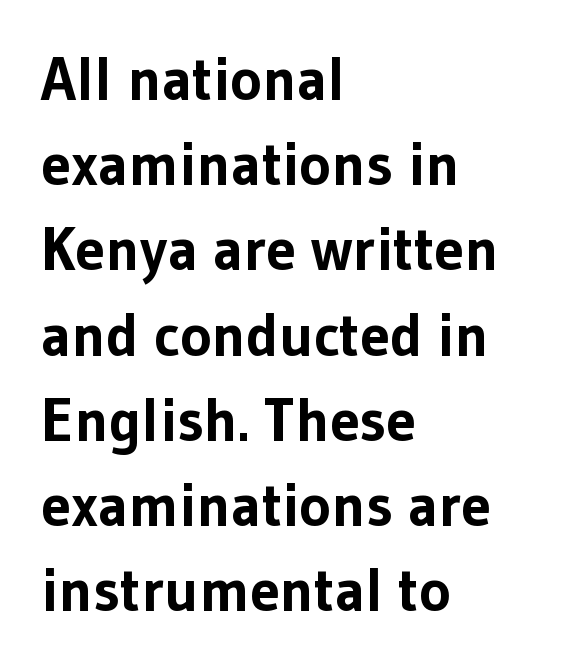
Q: Is the text bold? A: Yes.
Q: Is the text italic (slanted)? A: No, it is upright.
Q: Is the typeface a serif or a sans-serif typeface? A: Sans-serif.
Q: Is the text underlined? A: No.
Q: How is the paragraph aligned? A: Left-aligned.
Q: Is the spacing between letters normal or unusually wide? A: Normal.
Q: Is the spacing between lines tight, normal or loose? A: Normal.
Q: Width (condensed, normal, or wide)? A: Normal.
Q: Stroke contrast? A: Low.
Q: x-height? A: Medium.
Q: Monospaced? A: No.
